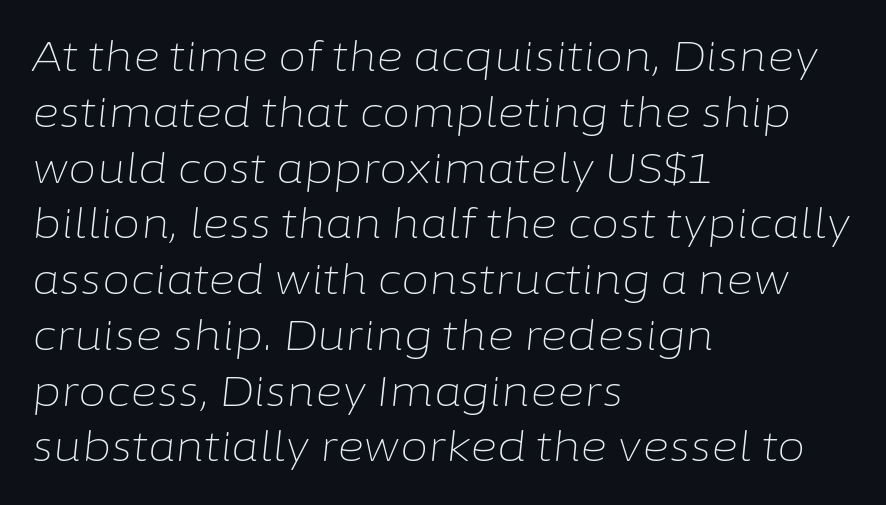
What's the leading like? Ordinary, nothing unusual. The font's italic variant was chosen for this text. Nothing unusual about the tracking: characters are spaced as the font intends. The strokes carry an ordinary text weight at most. Line beginnings align vertically; line endings do not. Think of a printed novel: that variable character pitch is what you see here.
